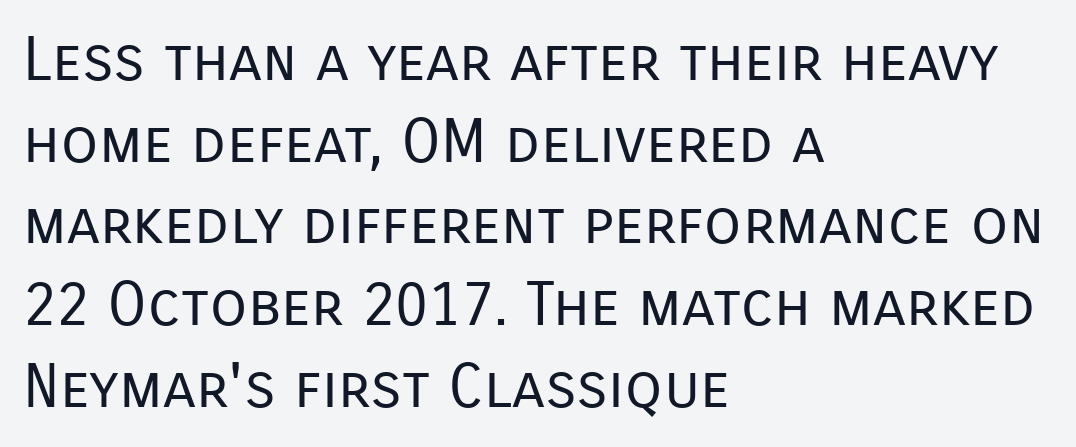
To sum up the face: it is a sans, with no serifs. Letters rest on an invisible, unmarked baseline. Students, observe: this is what conventionally led text looks like. The paragraph shown leans on its left margin. Ink coverage per letter is moderate at most. Inter-character spacing is left at the font's built-in metrics.
